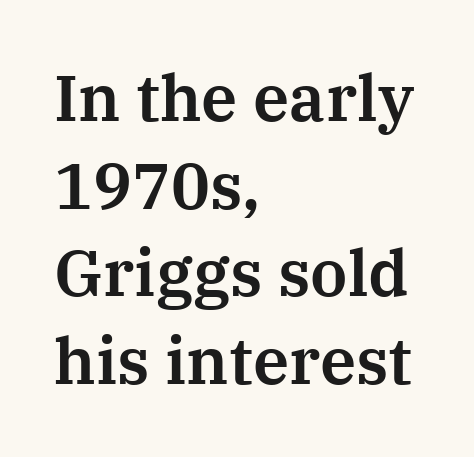
The image shows 65 px serif type, upright; set left-aligned, normal line spacing (1.35x), normal letter spacing, not underlined; medium stroke contrast and a medium x-height.
